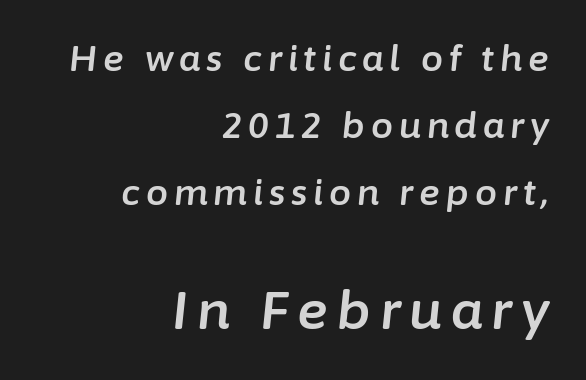
{"italic": "yes", "lean": "right", "slant_degrees": 6, "width": "normal", "stroke_contrast": "low", "x_height": "medium", "monospaced": "no", "underline": "no", "align": "right", "line_spacing": "loose", "line_spacing_ratio": 1.91, "larger_block": "second", "size_ratio": 1.49, "glyph_px": 52}
